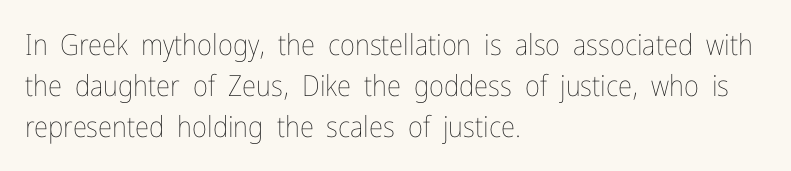
Vertically, the passage feels balanced, rows spaced as you'd expect. These lines are rendered in a variable-pitch font. The typography opts for an upright posture over an oblique one. Unmarked baselines from the first word to the last. Every row of glyphs begins at an identical x-position on the left. Here the glyphs are tracked normally, forming tight word shapes.
